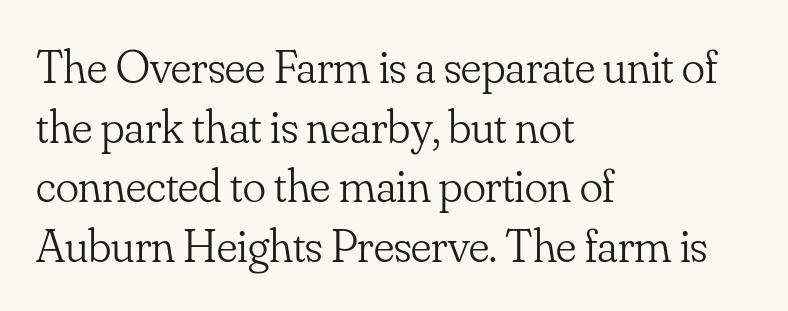
The image shows 48 px light serif type, upright; set left-aligned, line spacing 1.24x, normal letter spacing, not underlined; low stroke contrast and a small x-height.
